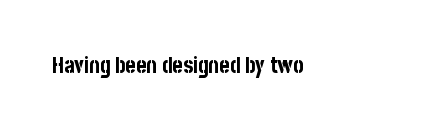
Short note: letters normally spaced. Words float on clear page, feet unadorned. The letters stand upright; this is a roman face. Heavy, bold letterforms.
